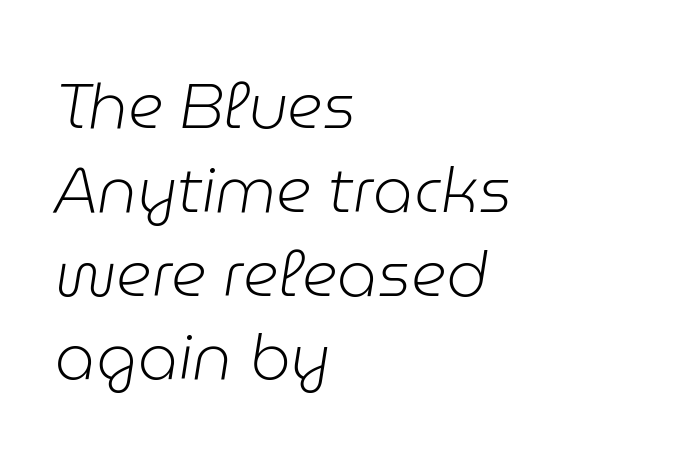
The rendering uses natural spacing where letterforms have individual widths. These lines keep a tight, regular rhythm from letter to letter. Is there much room between lines? A standard amount, neither cramped nor airy. Italic: yes, the glyphs are oblique. Stroke mass is kept to a normal reading level or below. Has an underline been added? It has not.
